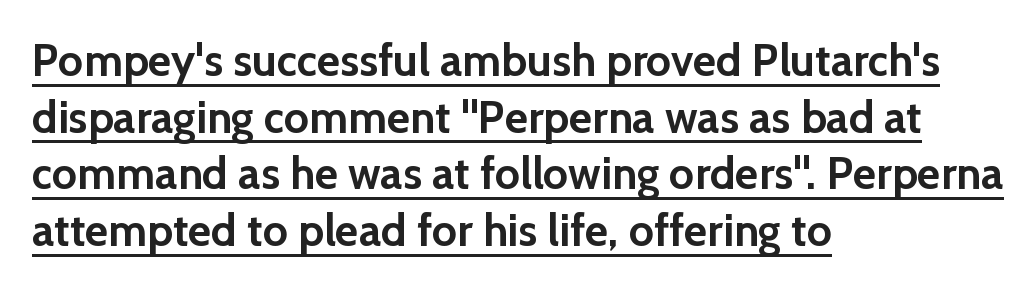
The space between consecutive lines is moderate. The rendering anchors every line to the left-hand side. The rendering shows plain stroke endings on the letterforms — a sans-serif design. Notice how the stems are strictly vertical — no italics here.
